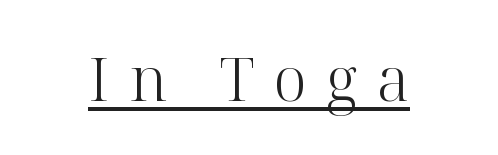
Q: Is the text bold? A: No.
Q: Is the text italic (slanted)? A: No, it is upright.
Q: Is the typeface a serif or a sans-serif typeface? A: Serif.
Q: Is the text underlined? A: Yes.
Q: Is the spacing between letters normal or unusually wide? A: Unusually wide.
Q: Width (condensed, normal, or wide)? A: Normal.
Q: Stroke contrast? A: High.
Q: x-height? A: Medium.
Q: Monospaced? A: No.
